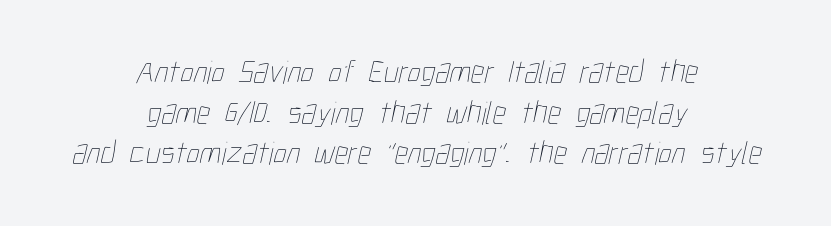
The image shows 33 px thin, condensed type; set centered, line spacing 1.23x, normal letter spacing, not underlined; low stroke contrast and a medium x-height.
